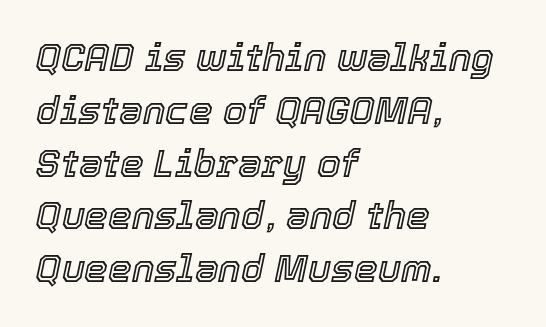
These lines are rendered in a variable-pitch font. Horizontal alignment here is leftward, the default for most running prose. Successive baselines arrive at the customary interval. Short note: letters normally spaced.
